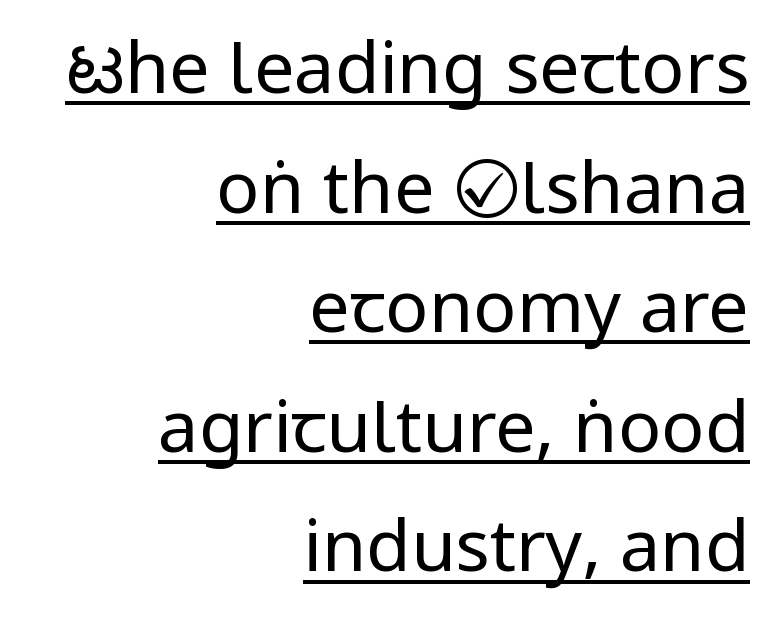
The image shows 72 px regular-weight, condensed sans-serif type, upright; set right-aligned, normal line spacing (1.66x), normal letter spacing, underlined; low stroke contrast.
